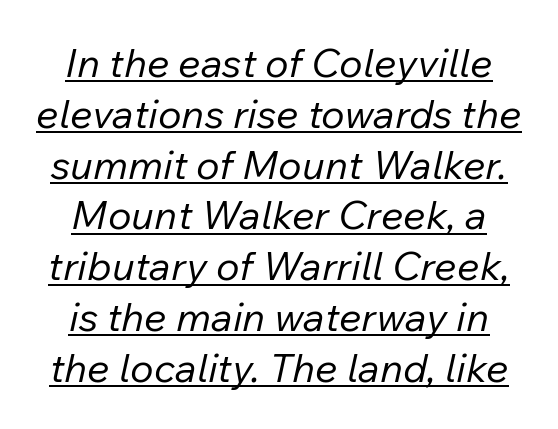
The image shows 40 px regular-weight type, italic (leaning right); set normal line spacing (1.27x), normal letter spacing, underlined; low stroke contrast and a medium x-height.
